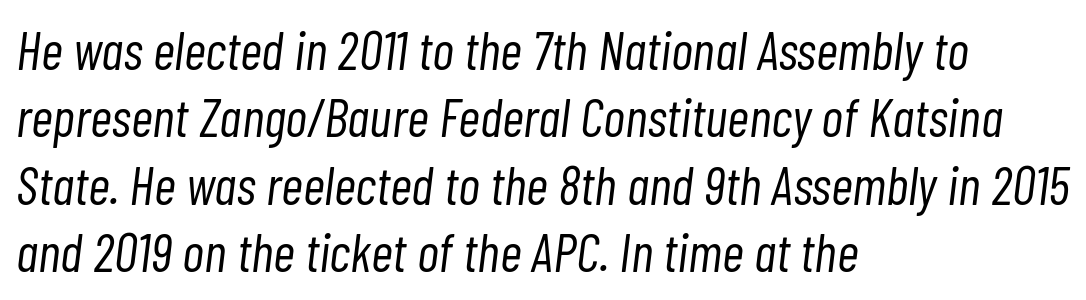
The image shows 54 px light, condensed type, italic (leaning right); set left-aligned, normal line spacing (1.25x), normal letter spacing, not underlined; low stroke contrast and a medium x-height.
